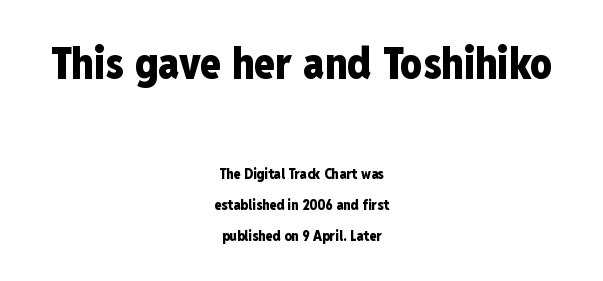
The image shows 43 px heavy, condensed sans-serif type, upright; set centered, loose line spacing (2.2x), normal letter spacing, not underlined; the first (top) block is 3.07x larger; low stroke contrast and a medium x-height.
